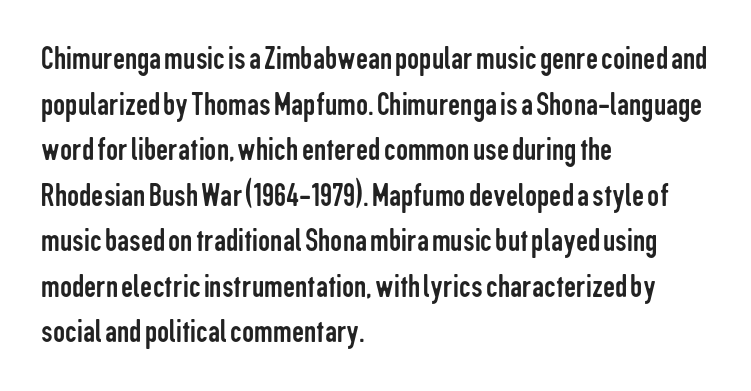
{"serif": "no", "italic": "no", "bold": "no", "weight": "regular", "width": "condensed", "stroke_contrast": "low", "x_height": "medium", "monospaced": "no", "underline": "no", "align": "left", "line_spacing": "normal", "line_spacing_ratio": 1.34, "letter_spacing": "normal", "letter_spacing_em": 0.0, "glyph_px": 34}
